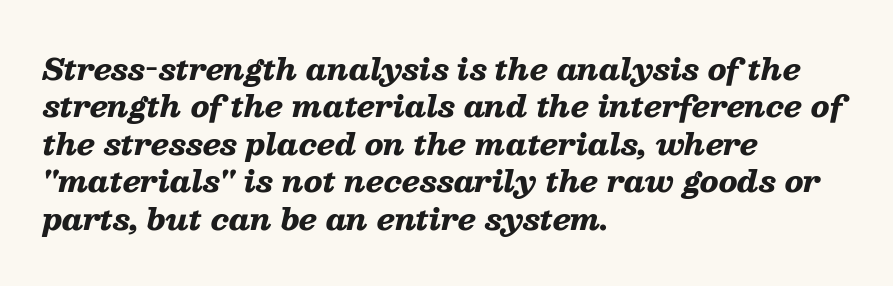
Q: Is the text bold? A: Yes.
Q: Is the text italic (slanted)? A: Yes, it leans right by about 13 degrees.
Q: Is the text underlined? A: No.
Q: How is the paragraph aligned? A: Left-aligned.
Q: Is the spacing between letters normal or unusually wide? A: Normal.
Q: Is the spacing between lines tight, normal or loose? A: Normal.
Q: Width (condensed, normal, or wide)? A: Wide.
Q: Stroke contrast? A: Low.
Q: x-height? A: Medium.
Q: Monospaced? A: No.
